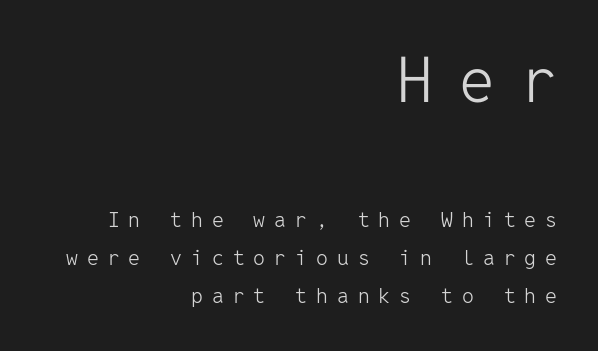
Q: Is the text bold? A: No.
Q: Is the text italic (slanted)? A: No, it is upright.
Q: Is the typeface a serif or a sans-serif typeface? A: Sans-serif.
Q: Is the text underlined? A: No.
Q: How is the paragraph aligned? A: Right-aligned.
Q: Is the spacing between letters normal or unusually wide? A: Unusually wide.
Q: Which block of text is set in a larger size, the first (top) or the second (bottom)? A: The first (top) one.
Q: Width (condensed, normal, or wide)? A: Normal.
Q: Stroke contrast? A: Low.
Q: x-height? A: Medium.
Q: Monospaced? A: Yes.
